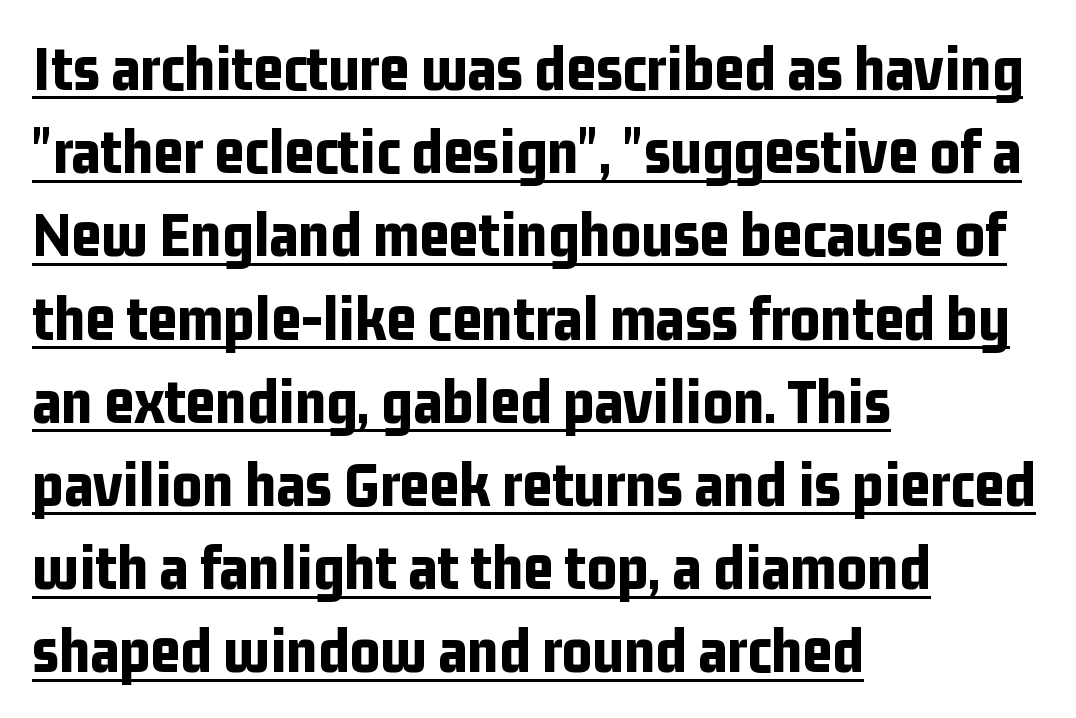
{"serif": "no", "italic": "no", "bold": "yes", "weight": "bold", "width": "condensed", "stroke_contrast": "low", "x_height": "medium", "monospaced": "no", "underline": "yes", "align": "left", "line_spacing": "normal", "line_spacing_ratio": 1.28, "letter_spacing": "normal", "letter_spacing_em": 0.0, "glyph_px": 65}
